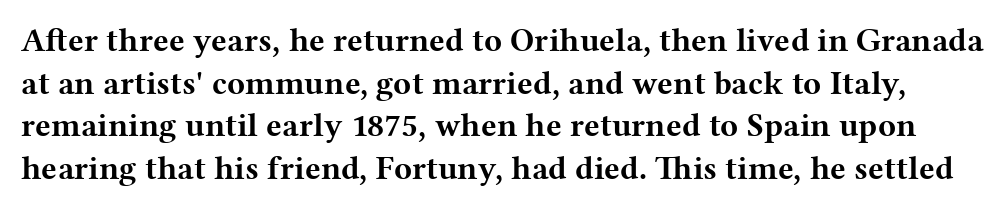
If you measured baseline to baseline, you'd find a middling distance. Spacing verdict: proportional, widths tailored to each character. Heavy, bold letterforms. Are there feet on the stems? There are — it's a serif. If you drew a line through each stem, it would be perfectly vertical.
